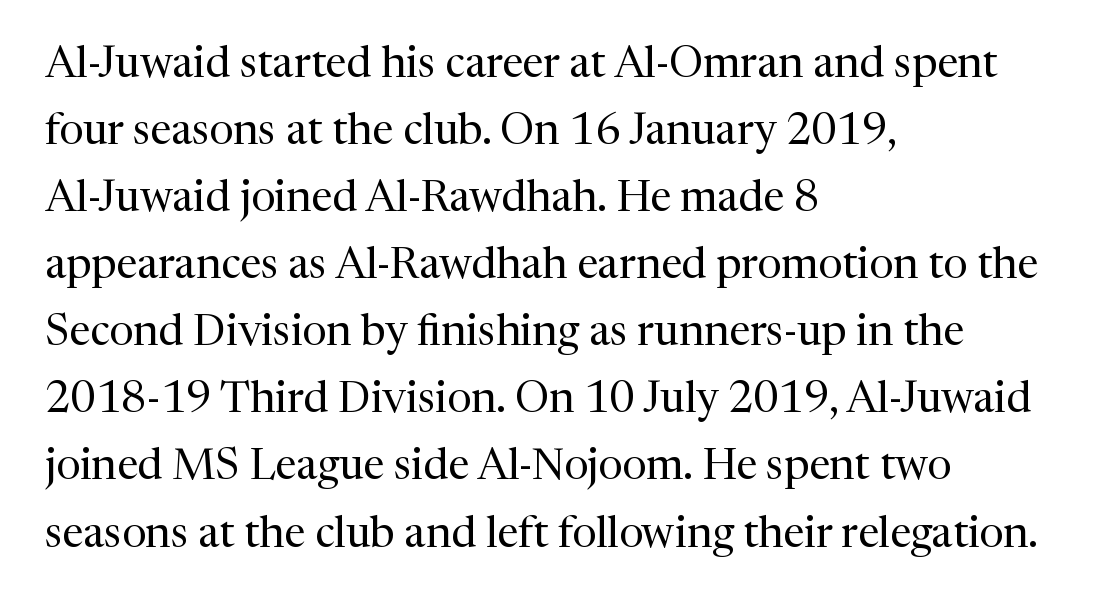
{"serif": "yes", "italic": "no", "bold": "no", "weight": "regular", "width": "normal", "stroke_contrast": "medium", "x_height": "medium", "monospaced": "no", "underline": "no", "align": "left", "line_spacing": "normal", "line_spacing_ratio": 1.56, "letter_spacing": "normal", "letter_spacing_em": 0.0, "glyph_px": 43}
